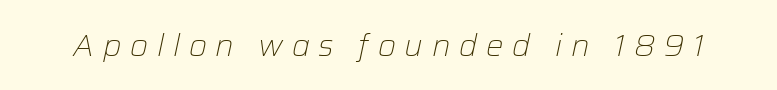
Character widths vary here, with narrow letters taking less room than wide ones. Bare-footed words on every line. Ink coverage per letter is moderate at most. Glyph-to-glyph distance is far greater than everyday printed text. This sample uses an oblique cut, with every glyph tilted off the vertical.
